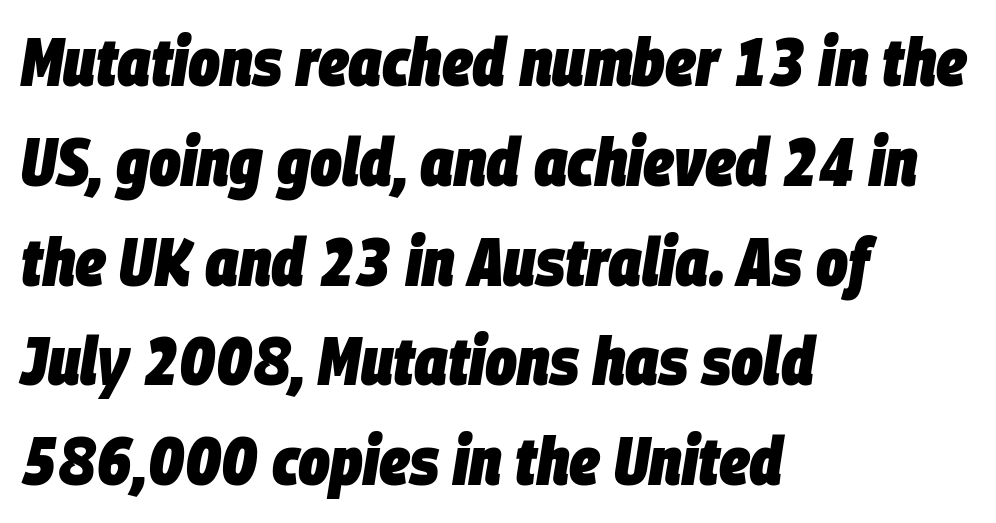
Proportional: the letters do not fall into vertical columns. The vertical gap from one line to the next is medium. Does the lettering tilt? It does — this is italic. The gap between lines stays unmarked.
